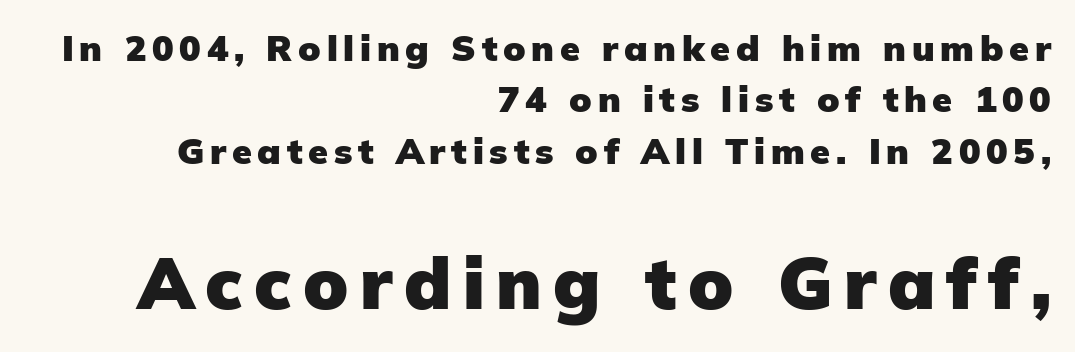
Q: Is the text bold? A: Yes.
Q: Is the text italic (slanted)? A: No, it is upright.
Q: Is the typeface a serif or a sans-serif typeface? A: Sans-serif.
Q: Is the text underlined? A: No.
Q: How is the paragraph aligned? A: Right-aligned.
Q: Is the spacing between lines tight, normal or loose? A: Normal.
Q: Which block of text is set in a larger size, the first (top) or the second (bottom)? A: The second (bottom) one.
Q: Width (condensed, normal, or wide)? A: Normal.
Q: Stroke contrast? A: Low.
Q: x-height? A: Medium.
Q: Monospaced? A: No.
